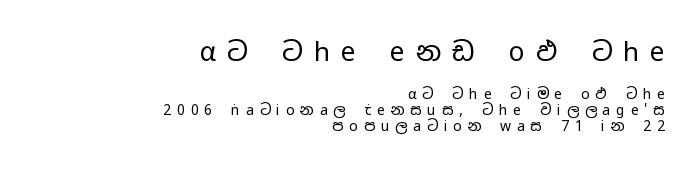
{"italic": "no", "bold": "no", "underline": "no", "align": "right", "line_spacing": "tight", "line_spacing_ratio": 1.14, "letter_spacing": "wide", "letter_spacing_em": 0.42, "larger_block": "first", "size_ratio": 1.86, "glyph_px": 26}
